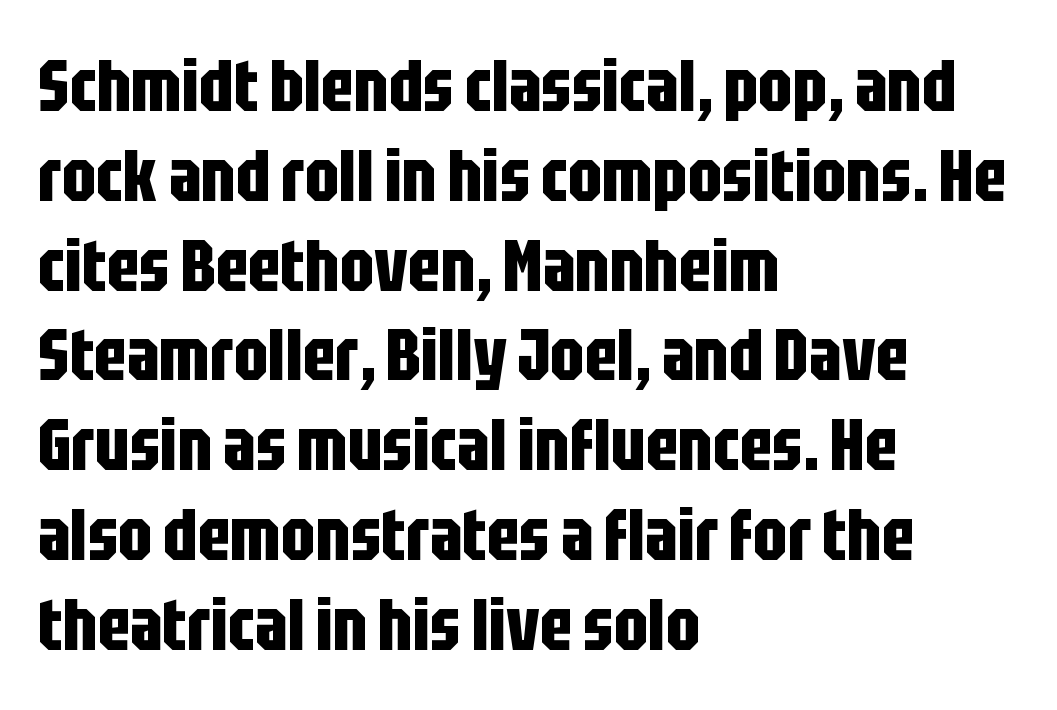
{"serif": "no", "italic": "no", "bold": "yes", "weight": "bold", "width": "condensed", "stroke_contrast": "low", "x_height": "large", "monospaced": "no", "underline": "no", "align": "left", "line_spacing_ratio": 1.23, "letter_spacing": "normal", "letter_spacing_em": 0.0, "glyph_px": 73}
